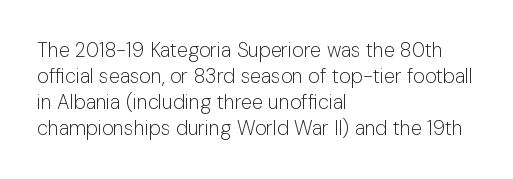
Where is the straight margin? On the left. This sample keeps an unexceptional amount of space between lines. The typesetting does not lean heavy: it is not bold. The gaps between neighbouring characters are ordinary and unremarkable. A clean baseline with only descenders dipping below it.
